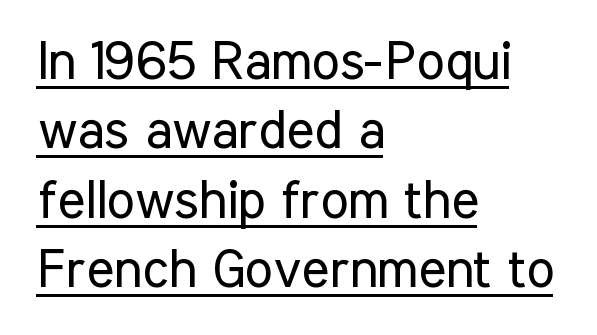
The glyphs are accompanied by a horizontal stroke just below them. The letters stand upright; this is a roman face. Here the designer chose a conventional face with non-uniform glyph widths. Observe the absence of serifs on each vertical stroke in this sample.
